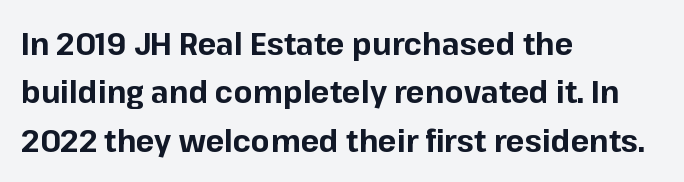
The image shows 31 px bold sans-serif type, upright; set left-aligned, normal line spacing (1.56x), normal letter spacing, not underlined; low stroke contrast and a medium x-height.
